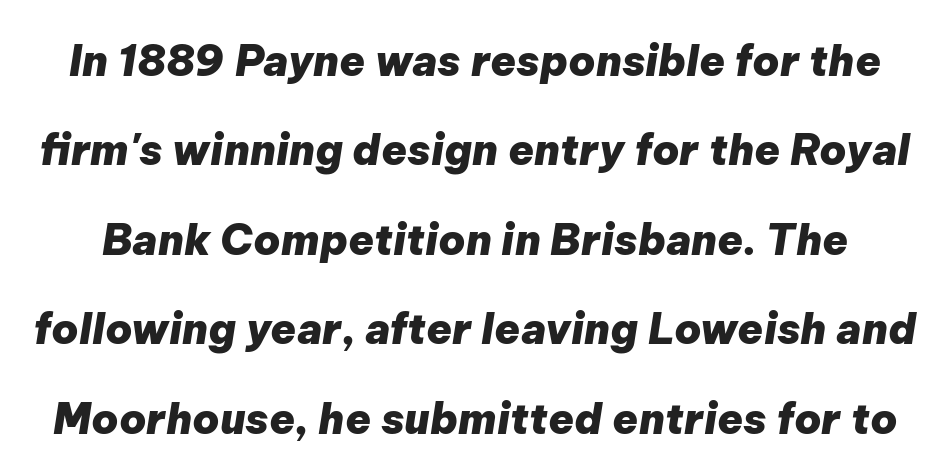
Q: Is the text bold? A: Yes.
Q: Is the text italic (slanted)? A: Yes, it leans right by about 9 degrees.
Q: Is the text underlined? A: No.
Q: Is the spacing between letters normal or unusually wide? A: Normal.
Q: Is the spacing between lines tight, normal or loose? A: Loose.
Q: Width (condensed, normal, or wide)? A: Normal.
Q: Stroke contrast? A: Low.
Q: x-height? A: Medium.
Q: Monospaced? A: No.
